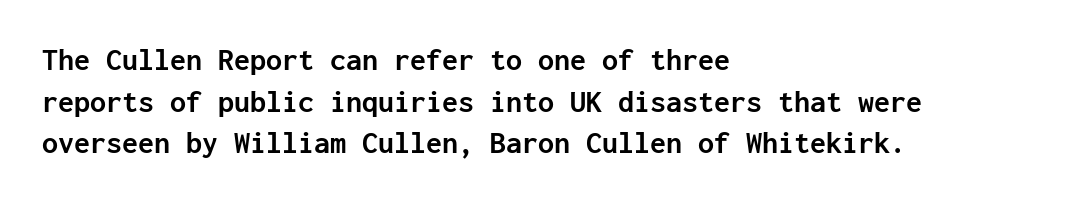
The image shows 32 px semibold sans-serif type, upright, monospaced; set left-aligned, normal line spacing (1.3x), normal letter spacing, not underlined; low stroke contrast and a medium x-height.
